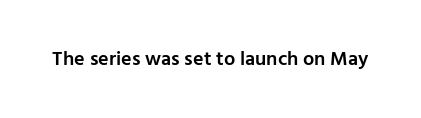
{"italic": "no", "bold": "semi", "underline": "no", "letter_spacing": "normal", "letter_spacing_em": 0.0, "glyph_px": 20}
